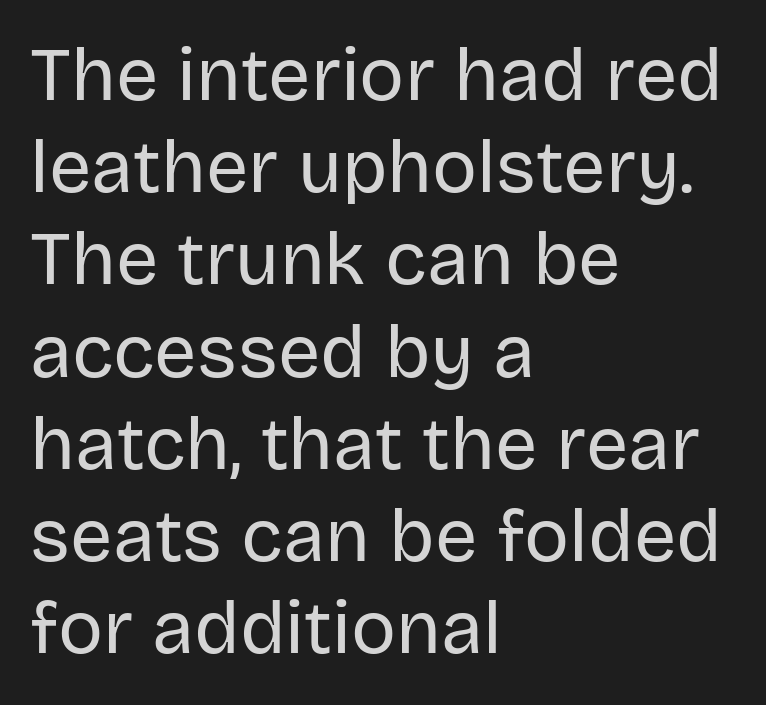
This sample uses a sans-serif face. Underlining? Definitely not there. Quick note: not italic, upright. The letters advance in unequal steps, a hallmark of proportional type. The paragraph has a hard left edge and a soft right edge. Summary of weight: not heavy and not bold.
